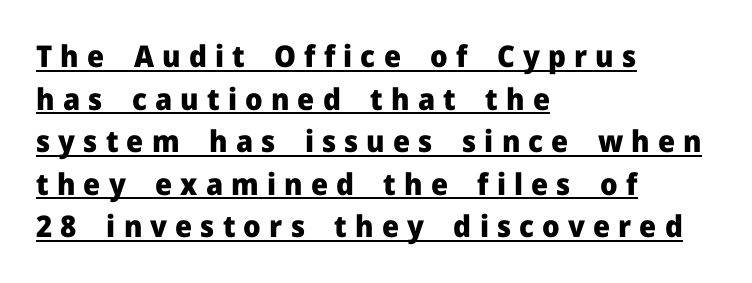
The image shows 30 px heavy sans-serif type, upright; set left-aligned, normal line spacing (1.42x), unusually wide letter spacing (+0.27 em), underlined; low stroke contrast and a medium x-height.
